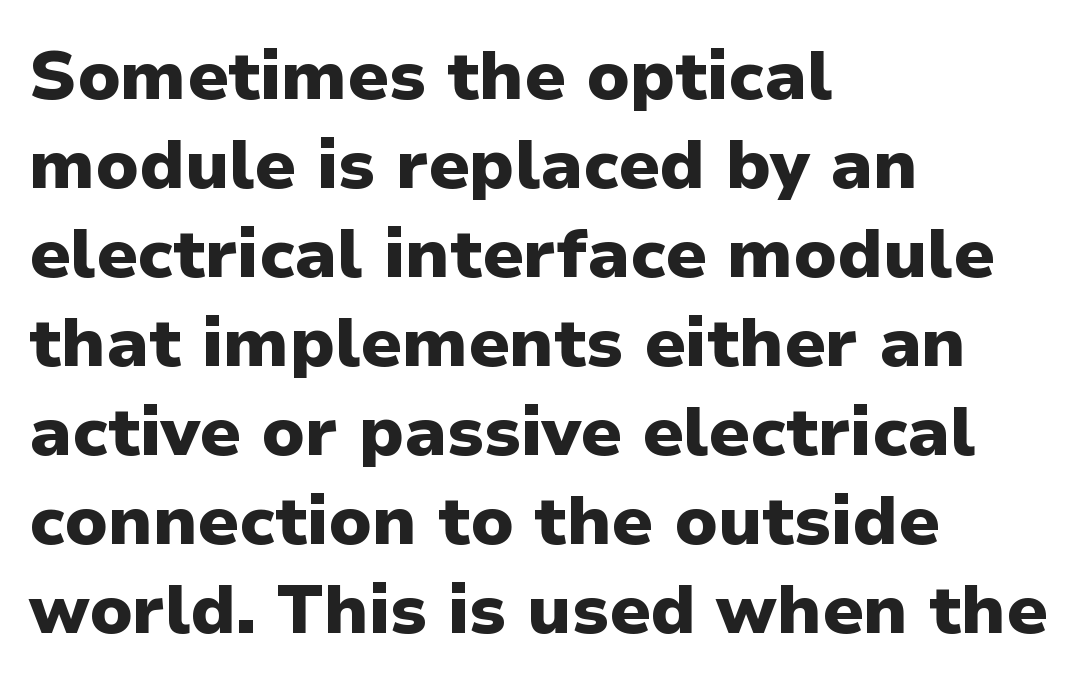
{"serif": "no", "italic": "no", "bold": "yes", "weight": "heavy", "width": "normal", "stroke_contrast": "low", "x_height": "medium", "monospaced": "no", "underline": "no", "align": "left", "line_spacing": "normal", "line_spacing_ratio": 1.29, "letter_spacing": "normal", "letter_spacing_em": 0.0, "glyph_px": 69}
